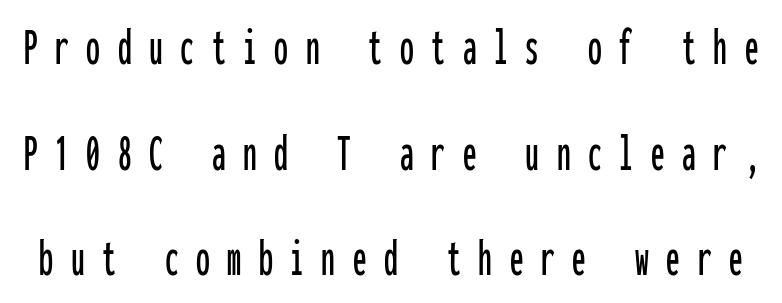
No word sits above an underline. Here the glyphs are tracked loosely, breaking word shapes into spaced letters. Each letter, wide or thin by design, is forced into the same width here. This block would shrink considerably if given ordinary leading; it's expanded now.
